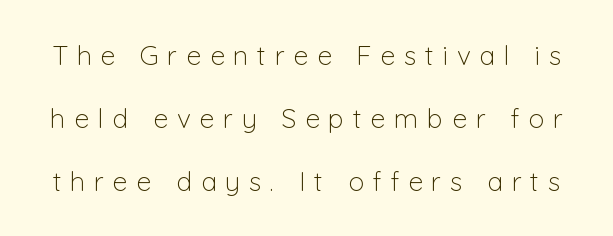
Every character sits straight up, as roman type does. These lines stand farther apart than default settings would place them. The tracking jumps out immediately: characters are airy and widely separated. Vertical stems look standard width or narrower in stroke.
